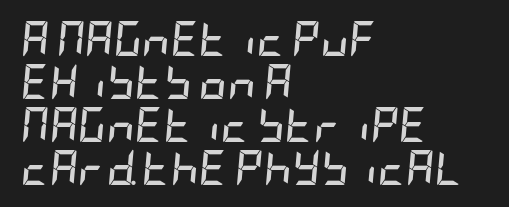
If you drew a ruler down the left edge, every line would touch it. Heavy-handed strokes throughout: this text is bold. Rendered with sloped, italic letterforms. Clear beneath every line of the passage. Default kerning and tracking; the words read as compact shapes.
